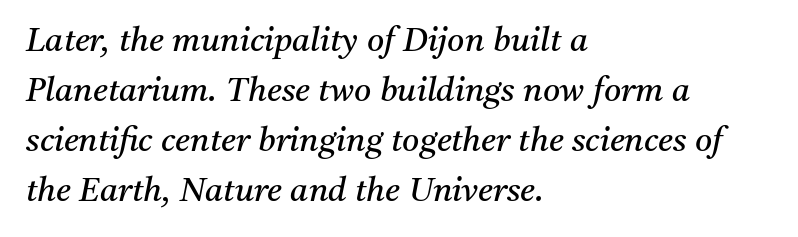
The image shows 33 px regular-weight serif type, italic (leaning right); set left-aligned, normal line spacing (1.52x), normal letter spacing, not underlined; medium stroke contrast and a medium x-height.
